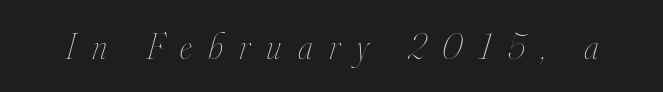
Q: Is the text bold? A: No.
Q: Is the text italic (slanted)? A: Yes, it leans right by about 16 degrees.
Q: Is the text underlined? A: No.
Q: Is the spacing between letters normal or unusually wide? A: Unusually wide.
Q: Width (condensed, normal, or wide)? A: Condensed.
Q: Stroke contrast? A: High.
Q: x-height? A: Small.
Q: Monospaced? A: No.
